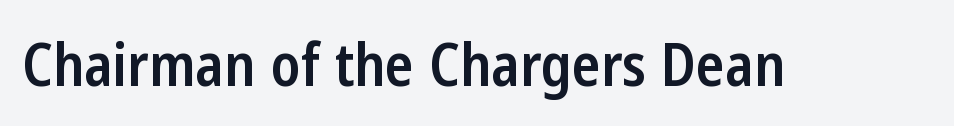
{"serif": "no", "italic": "no", "bold": "semi", "weight": "semibold", "width": "condensed", "stroke_contrast": "low", "x_height": "medium", "monospaced": "no", "underline": "no", "letter_spacing": "normal", "letter_spacing_em": 0.0, "glyph_px": 59}
